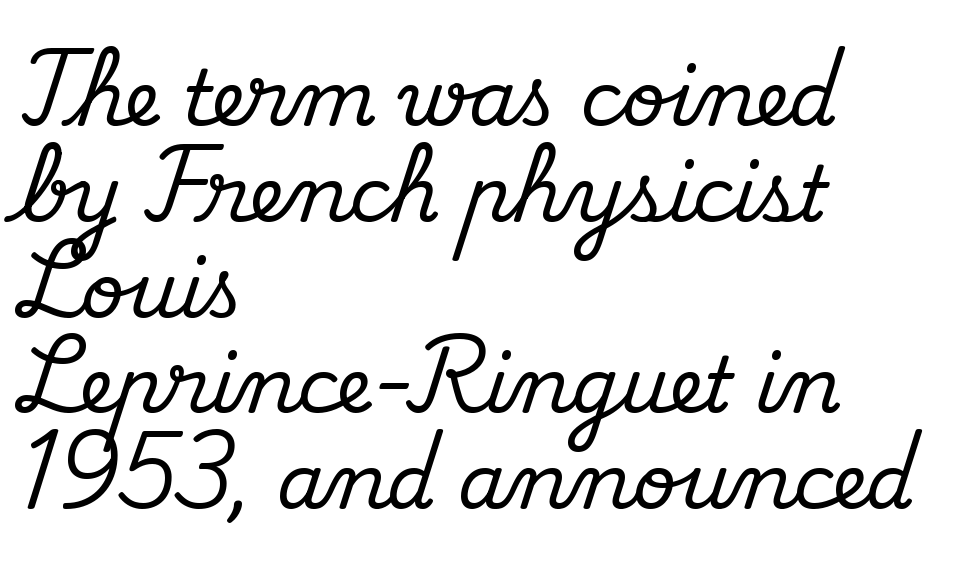
{"serif": "yes", "width": "normal", "stroke_contrast": "medium", "x_height": "small", "monospaced": "no", "underline": "no", "align": "left", "line_spacing": "normal", "line_spacing_ratio": 1.26, "letter_spacing": "normal", "letter_spacing_em": 0.0, "glyph_px": 76}
